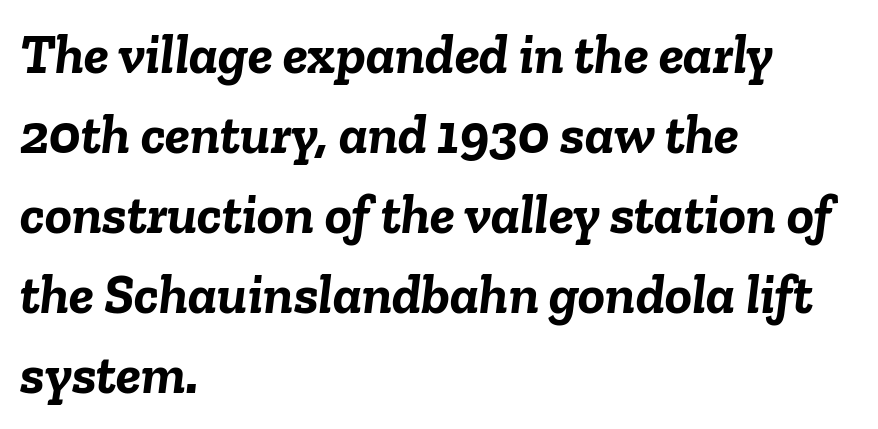
{"italic": "yes", "lean": "right", "slant_degrees": 6, "bold": "yes", "weight": "semibold", "width": "normal", "stroke_contrast": "low", "x_height": "medium", "monospaced": "no", "underline": "no", "align": "left", "line_spacing": "normal", "line_spacing_ratio": 1.43, "letter_spacing": "normal", "letter_spacing_em": 0.0, "glyph_px": 56}
